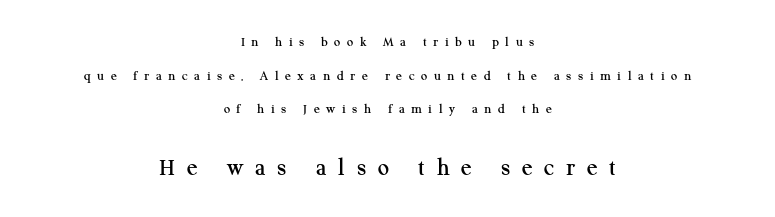
{"italic": "no", "underline": "no", "align": "center", "line_spacing": "loose", "line_spacing_ratio": 2.4, "letter_spacing": "wide", "letter_spacing_em": 0.47, "larger_block": "second", "size_ratio": 1.79, "glyph_px": 25}
